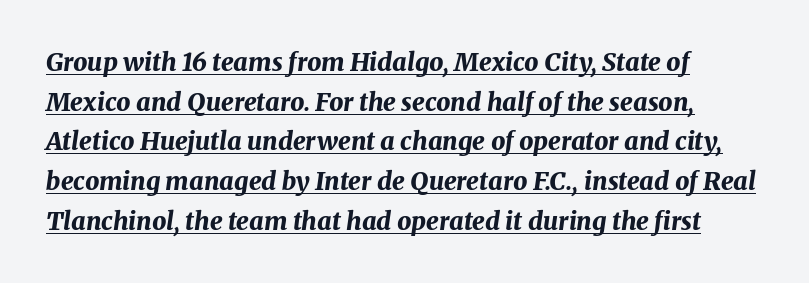
The image shows 25 px bold type, italic (leaning right); set left-aligned, normal line spacing (1.59x), normal letter spacing, underlined.
